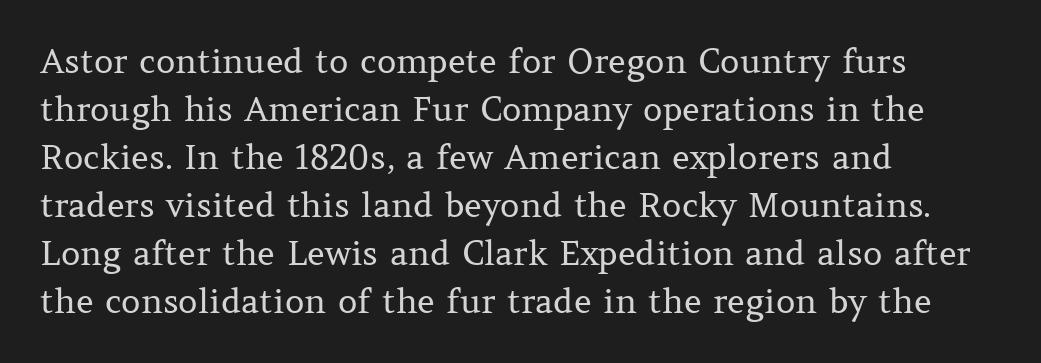
Q: Is the text bold? A: No.
Q: Is the text italic (slanted)? A: No, it is upright.
Q: Is the typeface a serif or a sans-serif typeface? A: Serif.
Q: Is the text underlined? A: No.
Q: How is the paragraph aligned? A: Left-aligned.
Q: Is the spacing between letters normal or unusually wide? A: Normal.
Q: Is the spacing between lines tight, normal or loose? A: Normal.
Q: Width (condensed, normal, or wide)? A: Normal.
Q: Stroke contrast? A: Medium.
Q: x-height? A: Medium.
Q: Monospaced? A: No.
